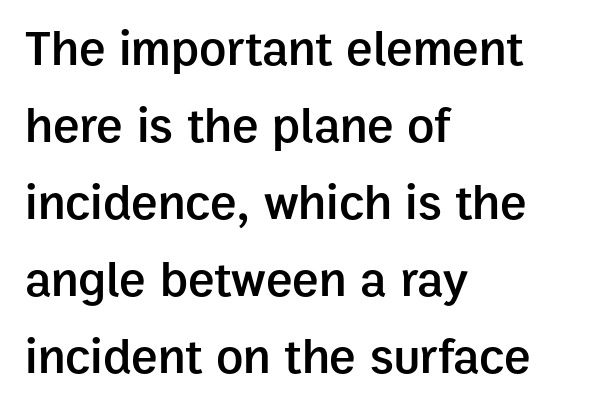
{"serif": "no", "italic": "no", "bold": "semi", "weight": "semibold", "width": "normal", "stroke_contrast": "low", "x_height": "medium", "monospaced": "no", "underline": "no", "align": "left", "line_spacing": "normal", "line_spacing_ratio": 1.54, "letter_spacing": "normal", "letter_spacing_em": 0.0, "glyph_px": 50}
